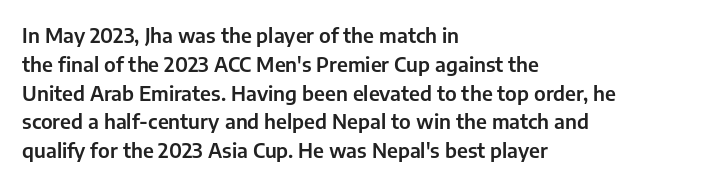
The image shows 20 px text type, upright; set left-aligned, normal line spacing (1.44x), normal letter spacing, not underlined.
